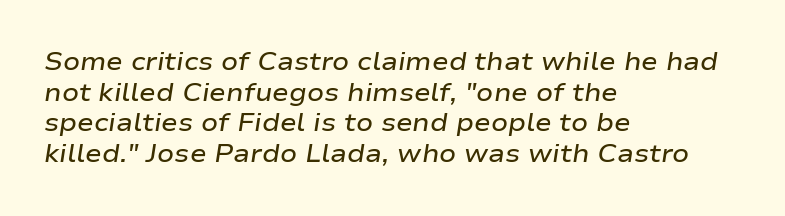
Strokes here are thickened, but only to semibold level. Does the lettering tilt? It does — this is italic. The paragraph shown leans on its left margin. The string is rendered with underlining switched off. Students, note that the glyphs here touch the page at normal intervals.
